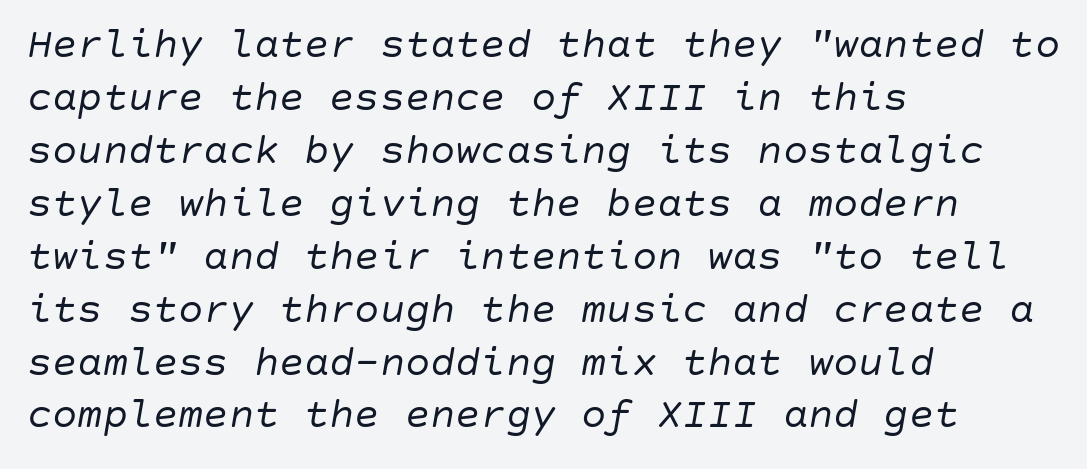
Q: Is the text bold? A: No.
Q: Is the text italic (slanted)? A: Yes, it leans right by about 10 degrees.
Q: Is the text underlined? A: No.
Q: How is the paragraph aligned? A: Left-aligned.
Q: Is the spacing between letters normal or unusually wide? A: Normal.
Q: Is the spacing between lines tight, normal or loose? A: Normal.
Q: Width (condensed, normal, or wide)? A: Normal.
Q: Stroke contrast? A: Low.
Q: x-height? A: Large.
